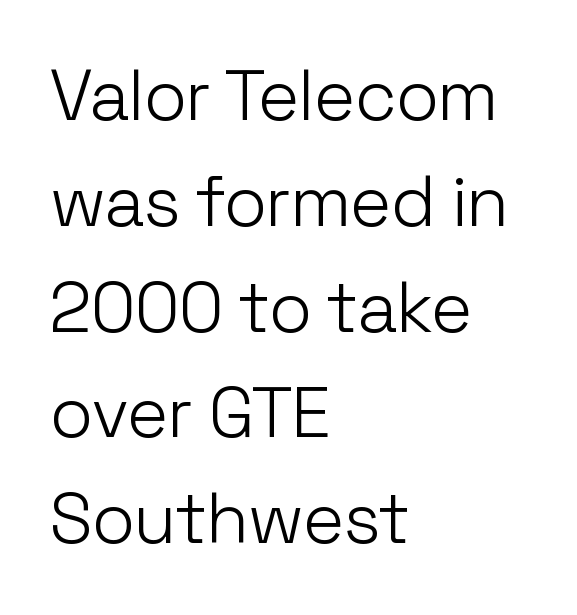
{"serif": "no", "italic": "no", "bold": "no", "weight": "light", "width": "normal", "stroke_contrast": "low", "x_height": "medium", "monospaced": "no", "underline": "no", "align": "left", "line_spacing": "normal", "line_spacing_ratio": 1.49, "letter_spacing": "normal", "letter_spacing_em": 0.0, "glyph_px": 71}
